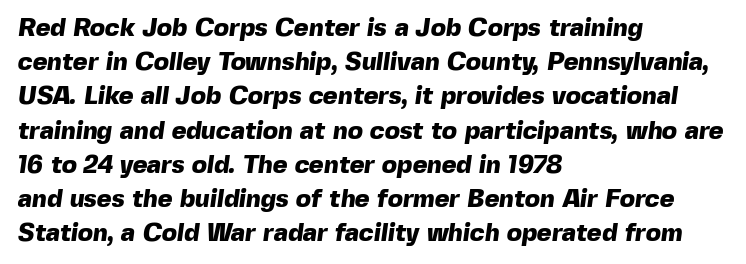
The image shows 25 px bold type; set left-aligned, normal line spacing (1.37x), normal letter spacing, not underlined.
